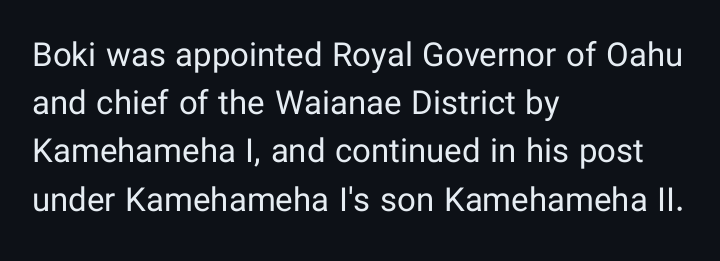
The image shows 33 px regular-weight sans-serif type, upright; set left-aligned, normal line spacing (1.46x), normal letter spacing, not underlined; low stroke contrast and a medium x-height.
